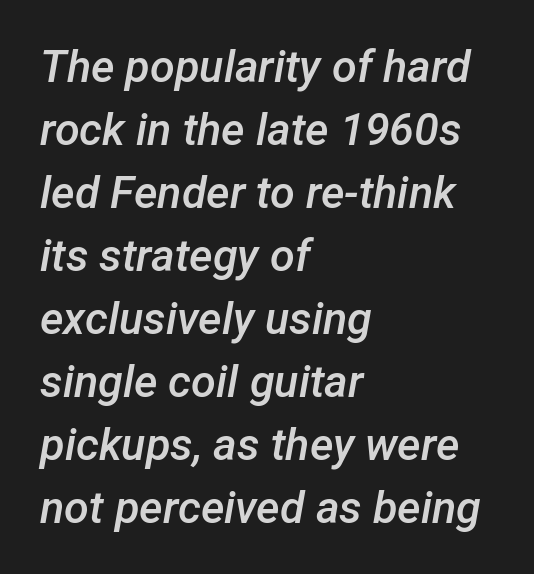
The image shows 45 px semibold type, italic (leaning right); set left-aligned, normal line spacing (1.4x), normal letter spacing, not underlined; low stroke contrast and a medium x-height.
